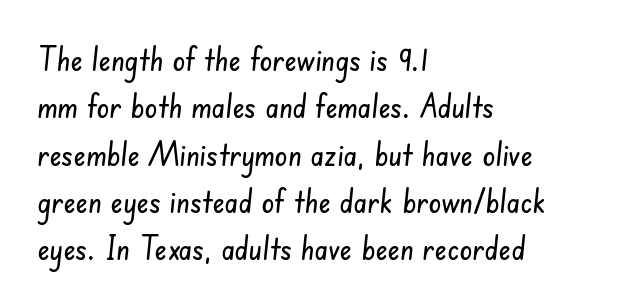
{"serif": "no", "width": "condensed", "stroke_contrast": "low", "x_height": "small", "monospaced": "no", "underline": "no", "align": "left", "line_spacing": "normal", "line_spacing_ratio": 1.48, "letter_spacing": "normal", "letter_spacing_em": 0.0, "glyph_px": 32}
